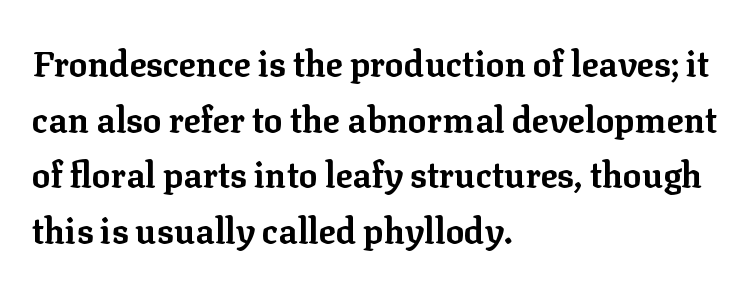
Q: Is the text bold? A: Yes.
Q: Is the text italic (slanted)? A: No, it is upright.
Q: Is the typeface a serif or a sans-serif typeface? A: Serif.
Q: Is the text underlined? A: No.
Q: How is the paragraph aligned? A: Left-aligned.
Q: Is the spacing between letters normal or unusually wide? A: Normal.
Q: Is the spacing between lines tight, normal or loose? A: Normal.
Q: Width (condensed, normal, or wide)? A: Normal.
Q: Stroke contrast? A: Low.
Q: x-height? A: Medium.
Q: Monospaced? A: No.
